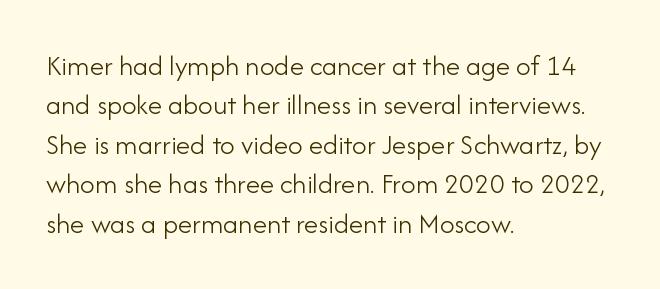
Type style note: lacks serifs. Unbolded letterforms with no extra heft. Looks like regular typesetting: each glyph gets only the width it needs. Tracking here is standard; glyphs follow each other at the usual distance.
